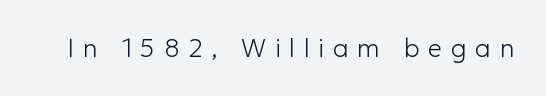
{"italic": "no", "bold": "no", "underline": "no", "letter_spacing": "wide", "letter_spacing_em": 0.35, "glyph_px": 25}
